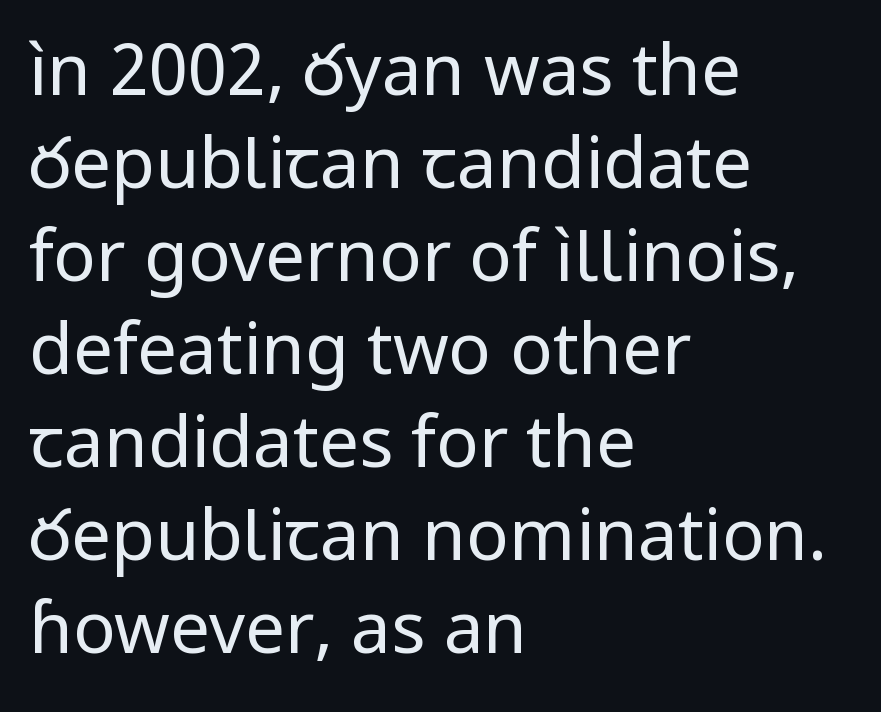
The image shows 71 px regular-weight sans-serif type, upright; set left-aligned, normal line spacing (1.31x), normal letter spacing, not underlined; low stroke contrast and a medium x-height.
